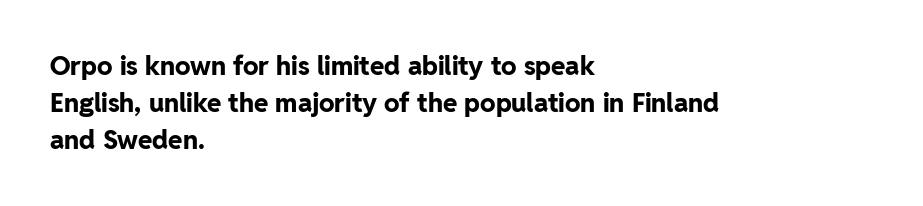
{"italic": "no", "bold": "yes", "underline": "no", "align": "left", "line_spacing": "normal", "line_spacing_ratio": 1.42, "letter_spacing": "normal", "letter_spacing_em": 0.0, "glyph_px": 26}
